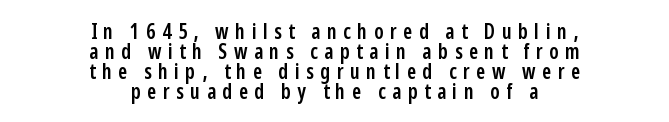
Q: Is the text bold? A: Semi-bold.
Q: Is the text italic (slanted)? A: No, it is upright.
Q: Is the text underlined? A: No.
Q: How is the paragraph aligned? A: Centered.
Q: Is the spacing between letters normal or unusually wide? A: Unusually wide.
Q: Is the spacing between lines tight, normal or loose? A: Tight.
